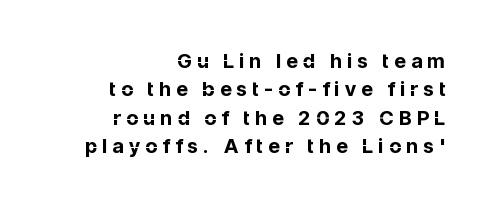
The image shows 20 px bold type, upright; set right-aligned, normal line spacing (1.42x), unusually wide letter spacing (+0.27 em), not underlined.
